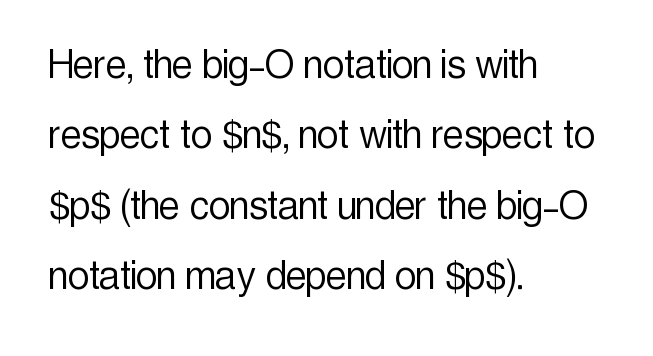
The glyphs are unaccompanied by any horizontal stroke below them. Think of a printed novel: that variable character pitch is what you see here. I'd call this a sans setting — the letters go barefoot. Caption: multi-line text, flush left, ragged right. What stands out about the letter spacing? Nothing — it is the standard amount. The designer left line spacing at the default.
